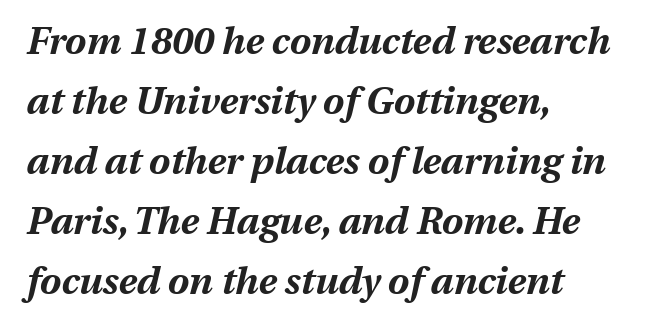
{"italic": "yes", "lean": "right", "slant_degrees": 13, "bold": "yes", "weight": "bold", "width": "normal", "stroke_contrast": "medium", "x_height": "medium", "monospaced": "no", "underline": "no", "align": "left", "line_spacing": "normal", "line_spacing_ratio": 1.58, "letter_spacing": "normal", "letter_spacing_em": 0.0, "glyph_px": 38}
